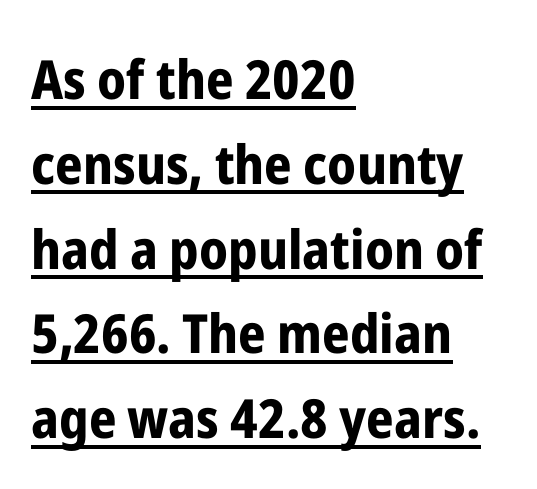
Q: Is the text bold? A: Yes.
Q: Is the text italic (slanted)? A: No, it is upright.
Q: Is the typeface a serif or a sans-serif typeface? A: Sans-serif.
Q: Is the text underlined? A: Yes.
Q: How is the paragraph aligned? A: Left-aligned.
Q: Is the spacing between letters normal or unusually wide? A: Normal.
Q: Is the spacing between lines tight, normal or loose? A: Normal.
Q: Width (condensed, normal, or wide)? A: Condensed.
Q: Stroke contrast? A: Low.
Q: x-height? A: Medium.
Q: Monospaced? A: No.
